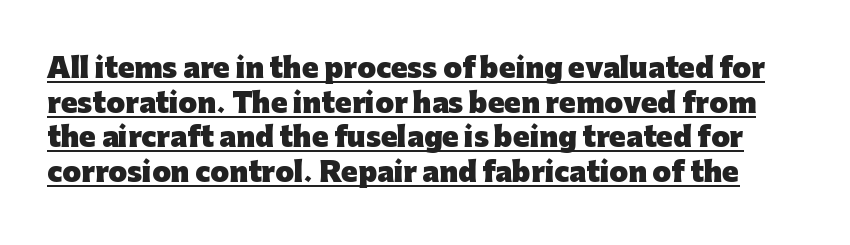
This rendering features underlined lettering. Summary of weight: heavy, a full bold. Compared with typical body copy, the letter spacing here is the same. Designer's note — italics off, roman on. Each new line begins a customary step beneath the previous one.
